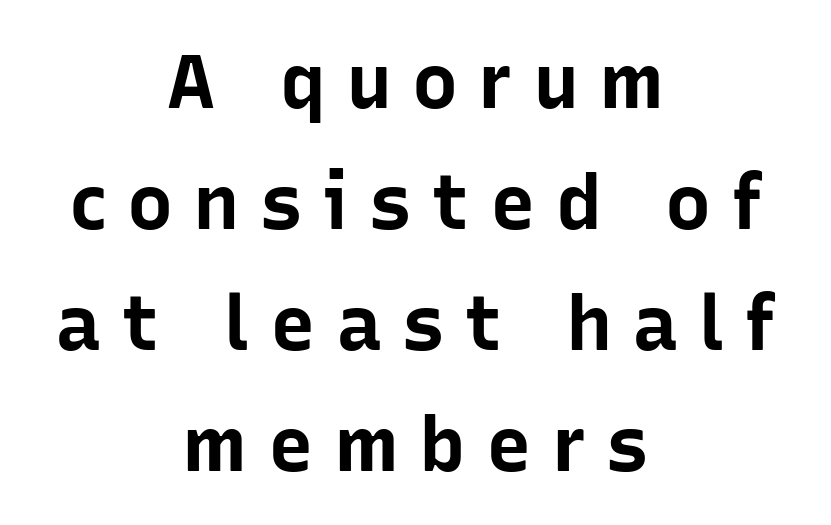
The space between consecutive lines is moderate. Observe the wide spacing: letters keep a clear distance from each other. Grotesque or geometric, the face here clearly has no serifs. Descenders hang freely into open space.
